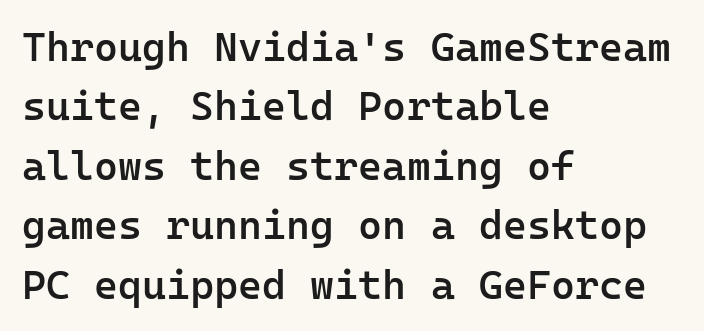
Q: Is the text bold? A: Semi-bold.
Q: Is the text italic (slanted)? A: No, it is upright.
Q: Is the typeface a serif or a sans-serif typeface? A: Sans-serif.
Q: Is the text underlined? A: No.
Q: How is the paragraph aligned? A: Left-aligned.
Q: Is the spacing between letters normal or unusually wide? A: Normal.
Q: Is the spacing between lines tight, normal or loose? A: Normal.
Q: Width (condensed, normal, or wide)? A: Normal.
Q: Stroke contrast? A: Low.
Q: x-height? A: Medium.
Q: Monospaced? A: Yes.
